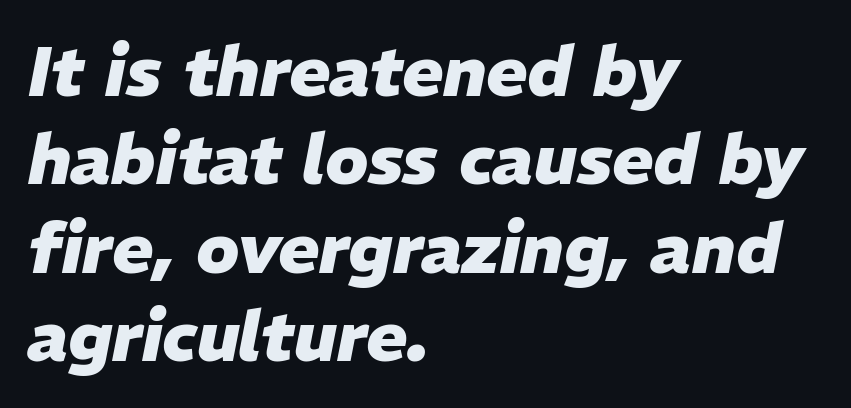
Here the designer chose a conventional face with non-uniform glyph widths. Vertically, the passage feels balanced, rows spaced as you'd expect. The passage shown is emphatically bold. A typesetter would call this zero additional tracking.
